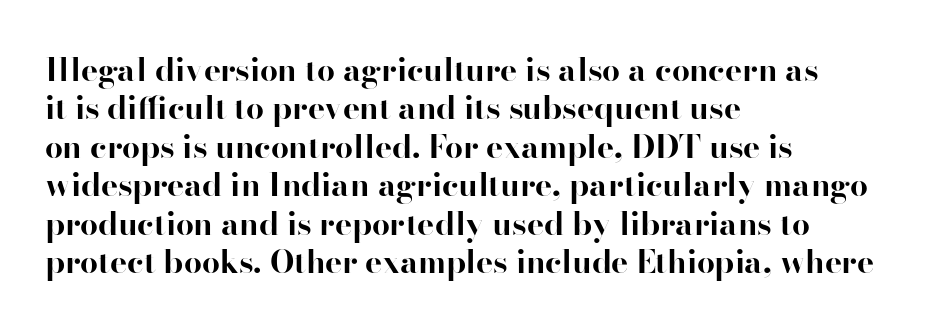
Q: Is the text bold? A: Yes.
Q: Is the text italic (slanted)? A: No, it is upright.
Q: Is the typeface a serif or a sans-serif typeface? A: Serif.
Q: Is the text underlined? A: No.
Q: How is the paragraph aligned? A: Left-aligned.
Q: Is the spacing between letters normal or unusually wide? A: Normal.
Q: Width (condensed, normal, or wide)? A: Normal.
Q: Stroke contrast? A: High.
Q: x-height? A: Small.
Q: Monospaced? A: No.
